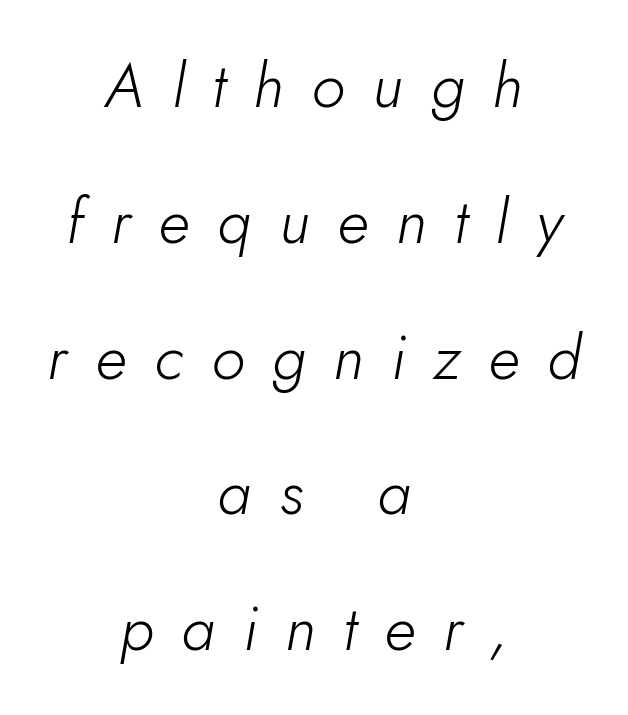
The letters are slanted; this is an italic face. You could fit nearly another row in the gap between these rows. This reads as an unemphasized weight, regular at the heaviest. The passage shown has open, widely tracked lettering throughout. Decoration check: the copy has no underline.
